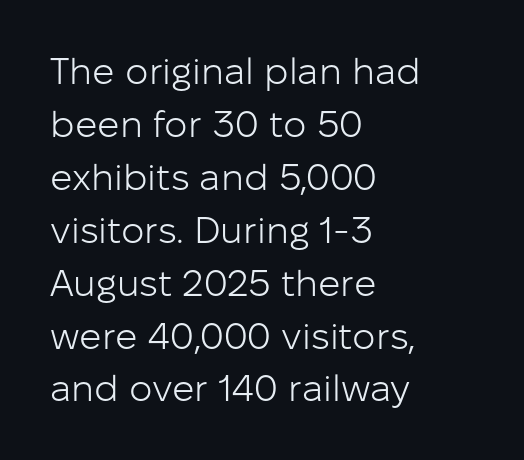
Observe the ordinary spacing: letters are neighbours, not strangers. Think of a printed novel: that variable character pitch is what you see here. This is the regular roman posture of the typeface. Plain, unruled lines of type. Is there much room between lines? A standard amount, neither cramped nor airy. No chunkiness to these letters — they're not bold.
